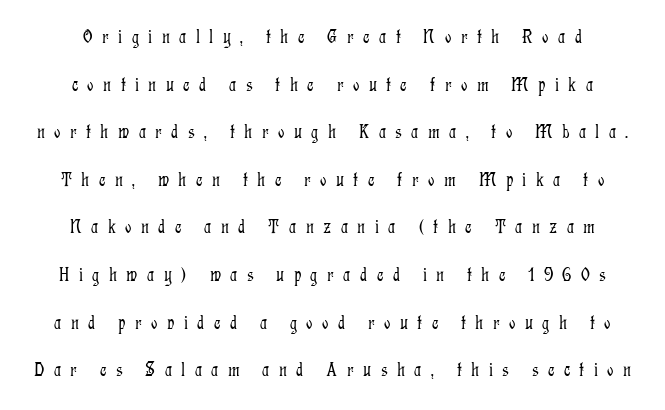
The image shows 20 px text type, upright; set loose line spacing (2.38x), unusually wide letter spacing (+0.47 em), not underlined.
